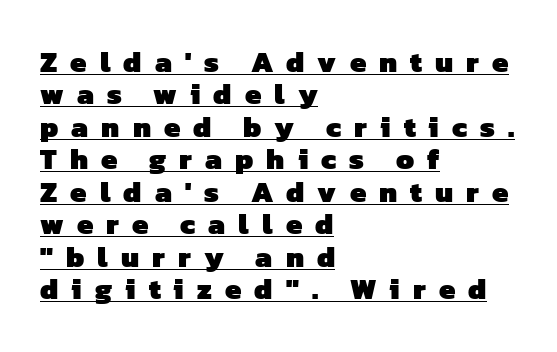
The image shows 29 px heavy sans-serif type; set left-aligned, tight line spacing (1.12x), unusually wide letter spacing (+0.45 em), underlined; low stroke contrast and a medium x-height.
